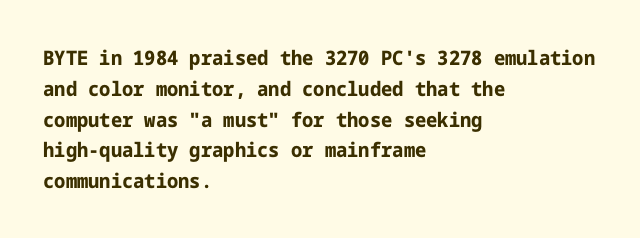
The image shows 20 px bold type, upright; set left-aligned, normal line spacing (1.54x), normal letter spacing, not underlined.
